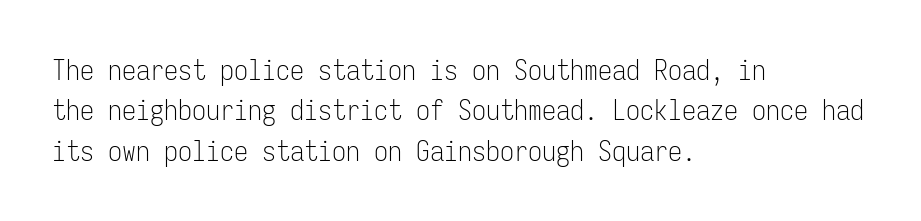
Letterform terminals end flat and unadorned throughout the passage. Vertically, the passage feels balanced, rows spaced as you'd expect. Every character here occupies the same horizontal width, giving the sample a typewriter-like rhythm. Nothing heavy about these letters — not bold at all. The rendering keeps characters at their native spacing. One-word summary of the alignment: left.
